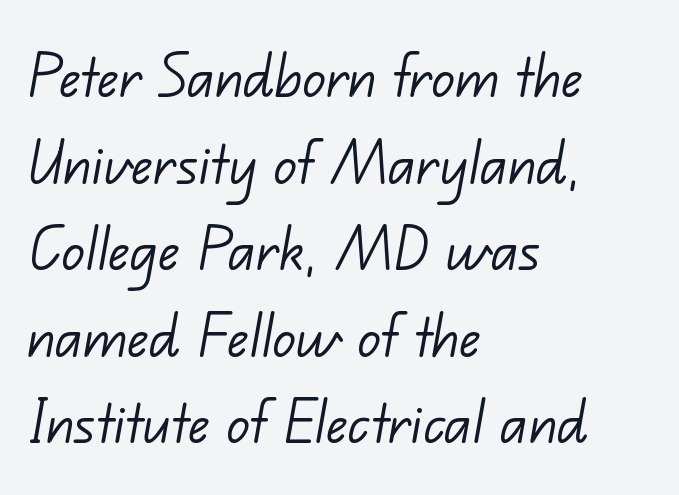
The image shows 71 px light sans-serif type; set left-aligned, line spacing 1.22x, normal letter spacing, not underlined; low stroke contrast and a small x-height.
